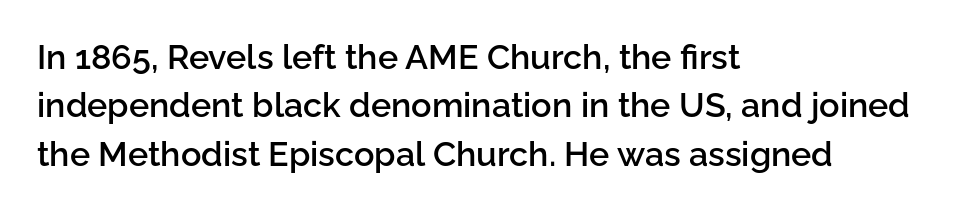
Honestly, the letter spacing is just normal — you wouldn't notice it. Each letter's strokes conclude bluntly, with no projecting serifs. Note the varied advance widths — an 'i' is clearly narrower than an 'm'. Set as a demibold, roughly 600 on the weight scale.
